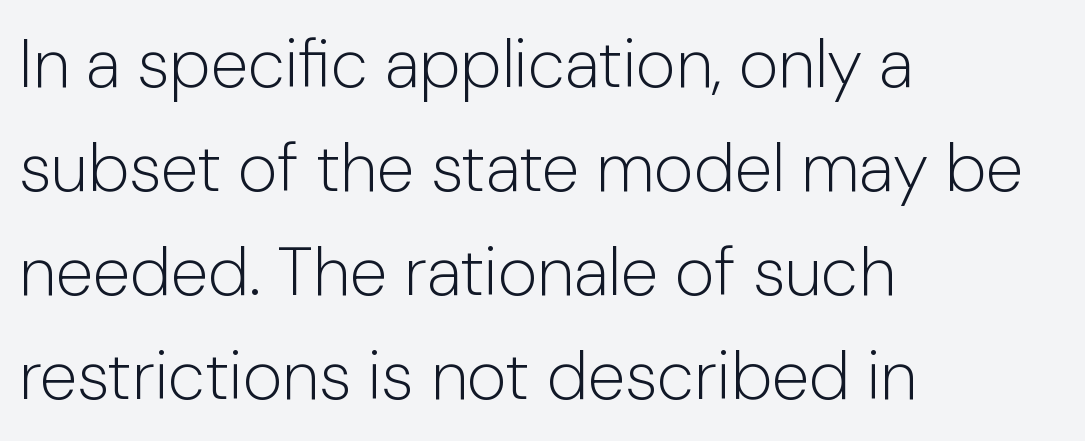
{"serif": "no", "italic": "no", "bold": "no", "weight": "light", "width": "normal", "stroke_contrast": "low", "x_height": "medium", "monospaced": "no", "underline": "no", "align": "left", "line_spacing": "normal", "line_spacing_ratio": 1.53, "letter_spacing": "normal", "letter_spacing_em": 0.0, "glyph_px": 68}
